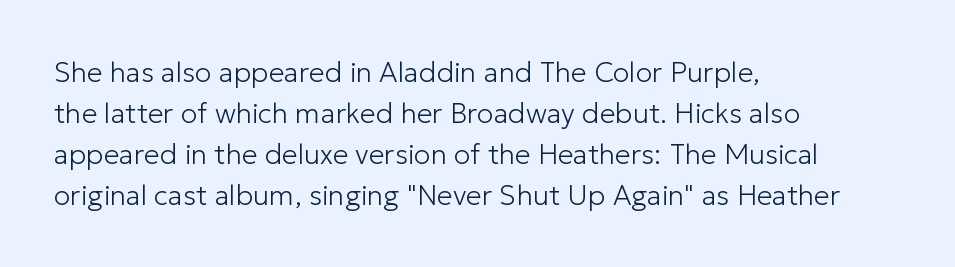
Q: Is the text bold? A: No.
Q: Is the text italic (slanted)? A: No, it is upright.
Q: Is the typeface a serif or a sans-serif typeface? A: Sans-serif.
Q: Is the text underlined? A: No.
Q: How is the paragraph aligned? A: Left-aligned.
Q: Is the spacing between letters normal or unusually wide? A: Normal.
Q: Is the spacing between lines tight, normal or loose? A: Normal.
Q: Width (condensed, normal, or wide)? A: Normal.
Q: Stroke contrast? A: Low.
Q: x-height? A: Medium.
Q: Monospaced? A: No.
